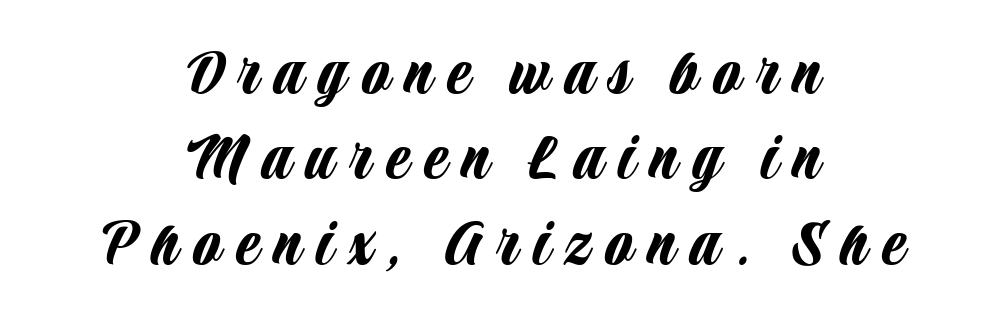
Q: Is the text italic (slanted)? A: Yes.
Q: Is the typeface a serif or a sans-serif typeface? A: Sans-serif.
Q: Is the text underlined? A: No.
Q: How is the paragraph aligned? A: Centered.
Q: Is the spacing between letters normal or unusually wide? A: Unusually wide.
Q: Width (condensed, normal, or wide)? A: Condensed.
Q: Stroke contrast? A: Low.
Q: x-height? A: Large.
Q: Monospaced? A: No.
